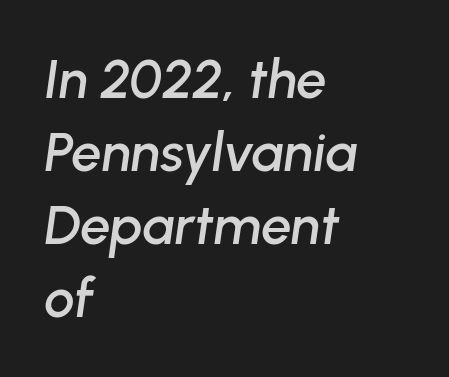
{"italic": "yes", "lean": "right", "slant_degrees": 8, "width": "normal", "stroke_contrast": "low", "x_height": "medium", "monospaced": "no", "underline": "no", "align": "left", "line_spacing": "normal", "line_spacing_ratio": 1.35, "letter_spacing": "normal", "letter_spacing_em": 0.0, "glyph_px": 54}
